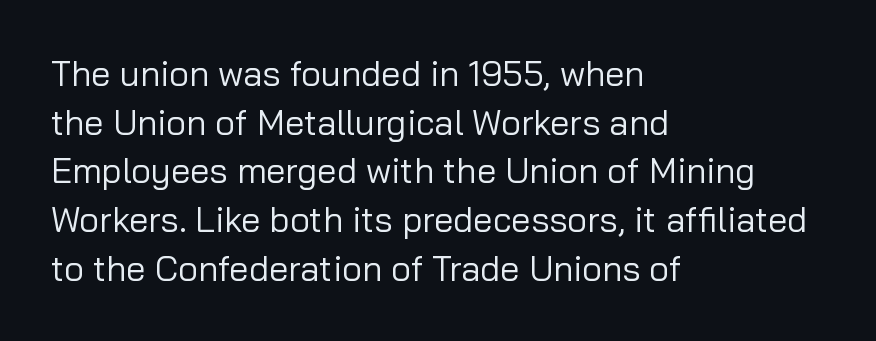
{"serif": "no", "italic": "no", "bold": "no", "weight": "regular", "width": "normal", "stroke_contrast": "low", "x_height": "medium", "monospaced": "no", "underline": "no", "align": "left", "line_spacing": "normal", "line_spacing_ratio": 1.39, "letter_spacing": "normal", "letter_spacing_em": 0.0, "glyph_px": 35}
